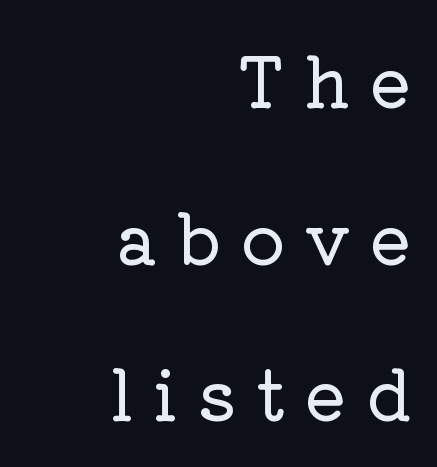
Q: Is the text italic (slanted)? A: No, it is upright.
Q: Is the typeface a serif or a sans-serif typeface? A: Serif.
Q: Is the text underlined? A: No.
Q: How is the paragraph aligned? A: Right-aligned.
Q: Is the spacing between letters normal or unusually wide? A: Unusually wide.
Q: Is the spacing between lines tight, normal or loose? A: Loose.
Q: Width (condensed, normal, or wide)? A: Normal.
Q: Stroke contrast? A: Low.
Q: x-height? A: Medium.
Q: Monospaced? A: No.
